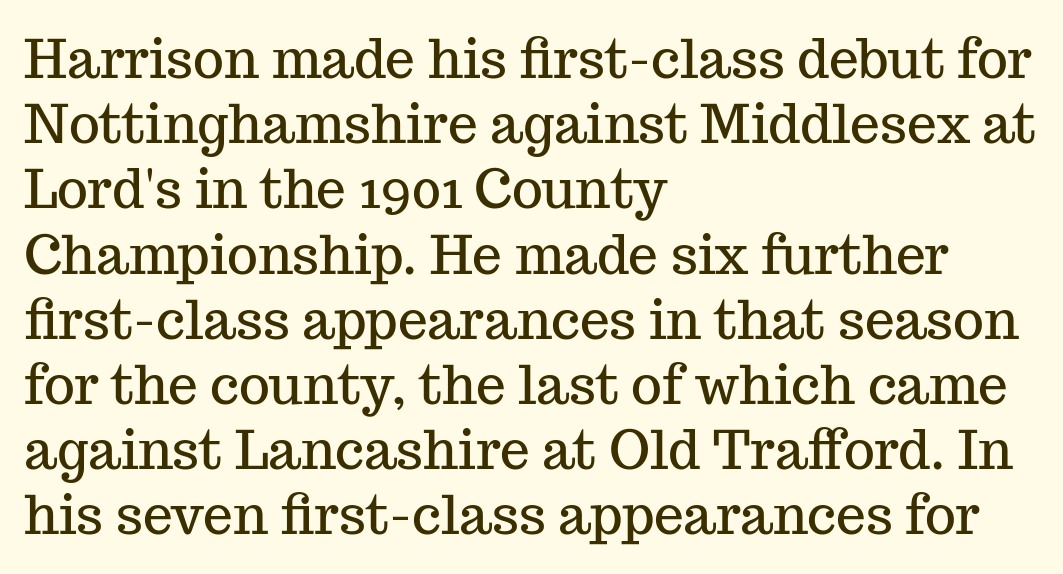
The image shows 53 px serif type, upright; set left-aligned, line spacing 1.23x, normal letter spacing, not underlined; medium stroke contrast and a medium x-height.
